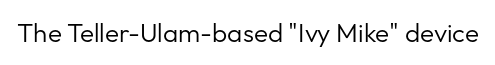
The image shows 26 px text type, upright; set normal letter spacing, not underlined.
